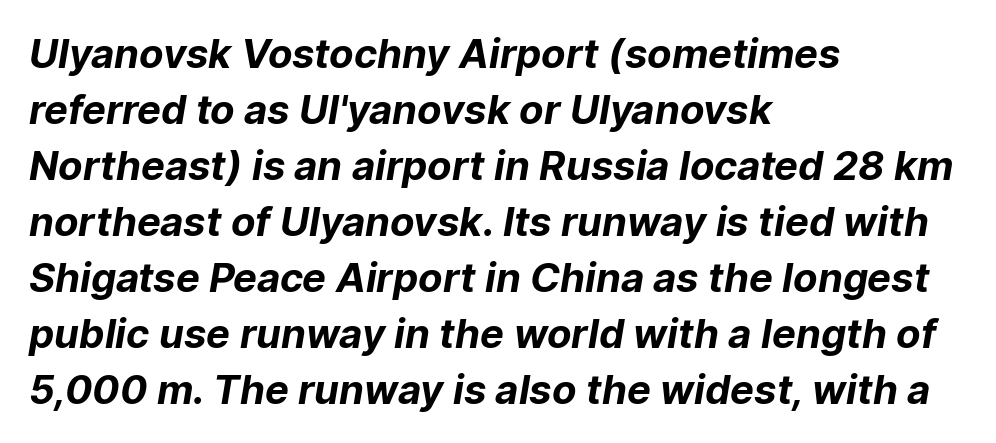
{"serif": "no", "bold": "yes", "weight": "bold", "width": "normal", "stroke_contrast": "low", "x_height": "medium", "monospaced": "no", "underline": "no", "align": "left", "line_spacing": "normal", "line_spacing_ratio": 1.4, "letter_spacing": "normal", "letter_spacing_em": 0.0, "glyph_px": 40}
